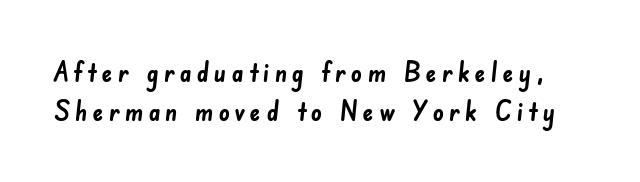
Q: Is the text bold? A: Yes.
Q: Is the text underlined? A: No.
Q: Is the spacing between lines tight, normal or loose? A: Normal.
